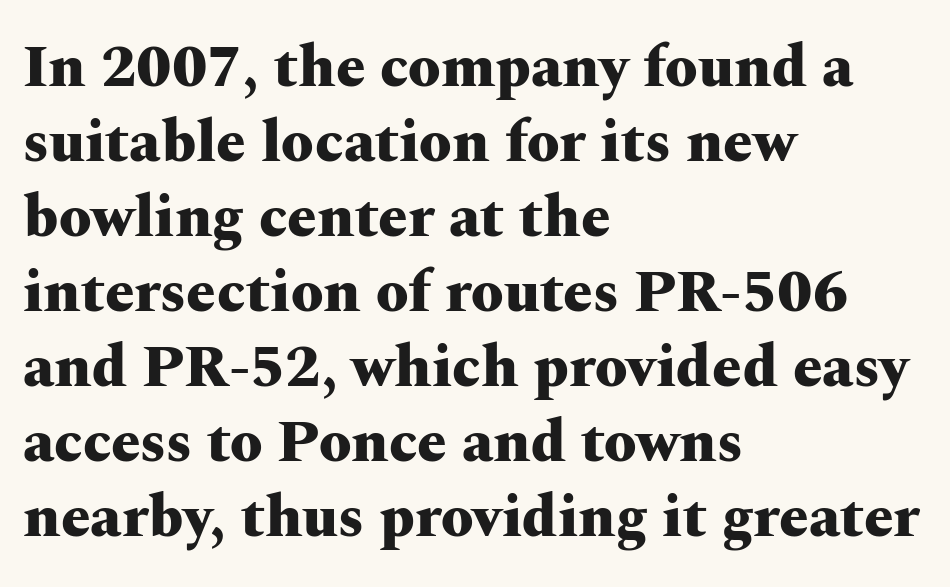
Visually the block forms a straight wall on the left and a jagged coastline on the right. Check where the strokes stop: tiny serifs finish them off. The string is rendered with underlining switched off. The lettering stays uniformly vertical, giving the passage a roman look.
